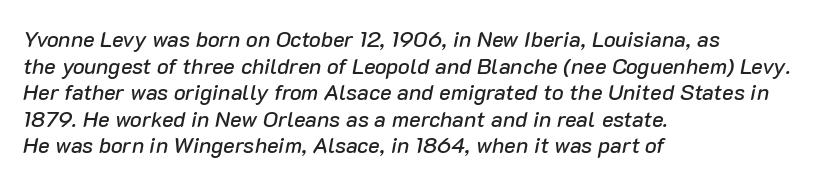
The image shows 22 px text type, italic (leaning right); set left-aligned, line spacing 1.21x, normal letter spacing, not underlined.
